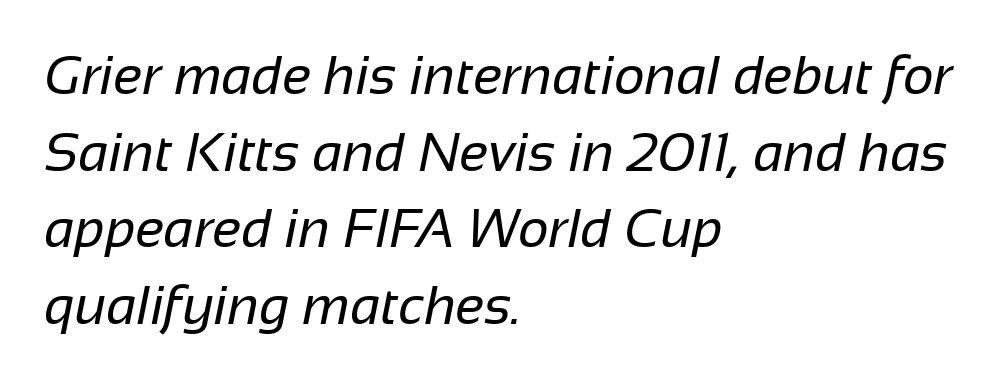
The characters display no serif detailing; their extremities are plain. Layout note: lines flush left. No chunkiness to these letters — they're not bold. Each letter keeps its own natural width here, so spacing adapts to shape. Plain, unruled lines of type. Characters follow at the spacing the type designer built in.
